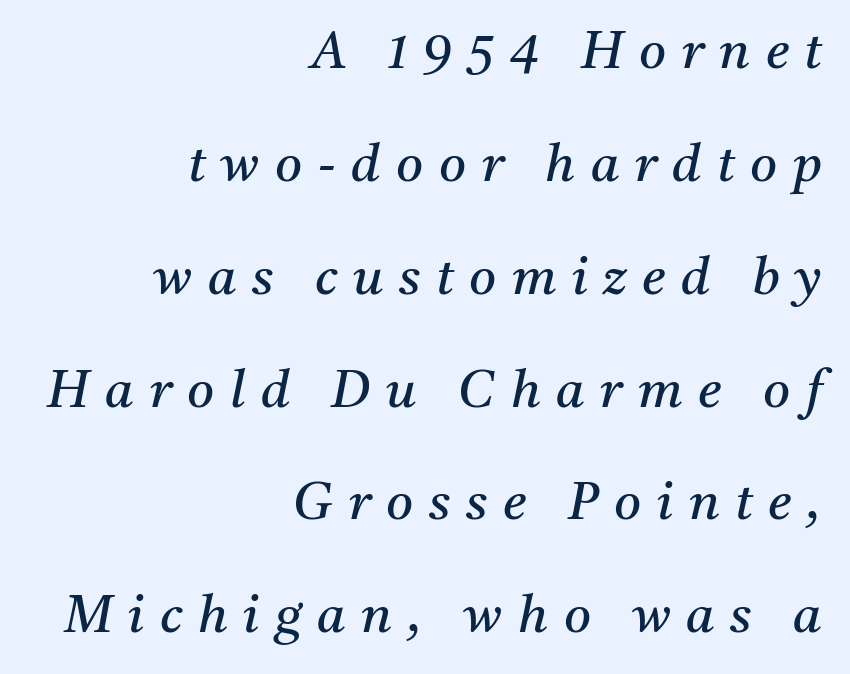
{"serif": "yes", "italic": "yes", "lean": "right", "slant_degrees": 11, "bold": "no", "weight": "regular", "width": "normal", "stroke_contrast": "medium", "x_height": "medium", "monospaced": "no", "underline": "no", "align": "right", "line_spacing": "loose", "line_spacing_ratio": 2.17, "letter_spacing": "wide", "letter_spacing_em": 0.3, "glyph_px": 52}
